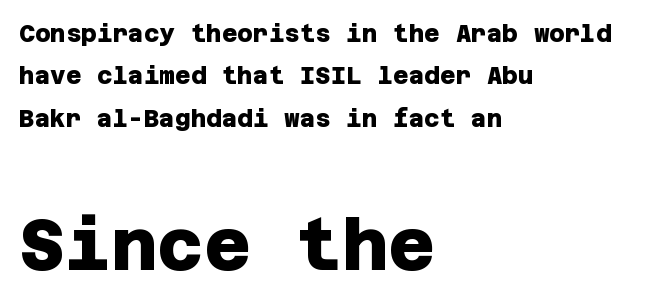
The image shows 71 px heavy sans-serif type; set left-aligned, line spacing 1.77x, normal letter spacing, not underlined; the second (bottom) block is 2.96x larger; low stroke contrast and a large x-height.
